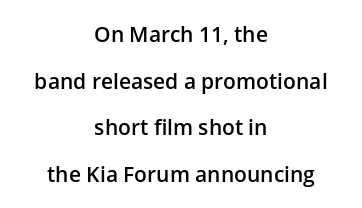
{"italic": "no", "bold": "semi", "underline": "no", "align": "center", "line_spacing": "loose", "line_spacing_ratio": 2.22, "letter_spacing": "normal", "letter_spacing_em": 0.0, "glyph_px": 21}
